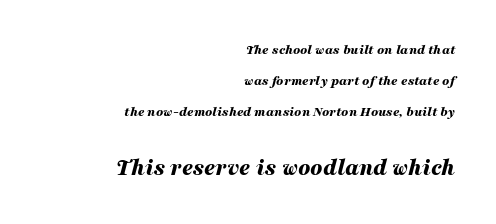
The space between consecutive lines is lavish. Glance below the letters and you will spot only blank space. Line ends are locked; line starts wander. The characters look thick and weighty, a clear bold. An italicized treatment has been applied to the whole sample. The letters sit at their default tracking, neither squeezed nor spread.
